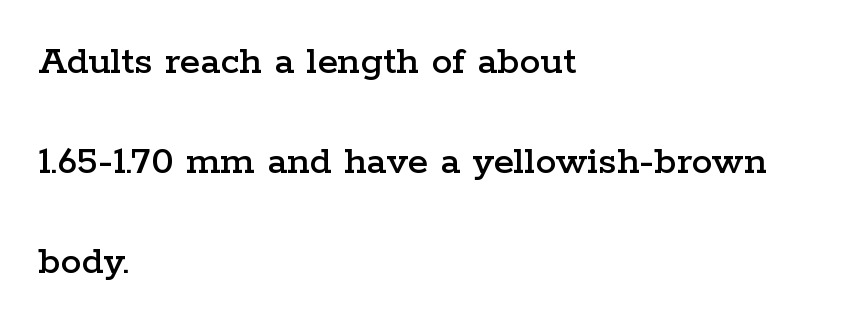
The image shows 42 px wide serif type, upright; set left-aligned, loose line spacing (2.38x), normal letter spacing, not underlined; low stroke contrast and a medium x-height.
